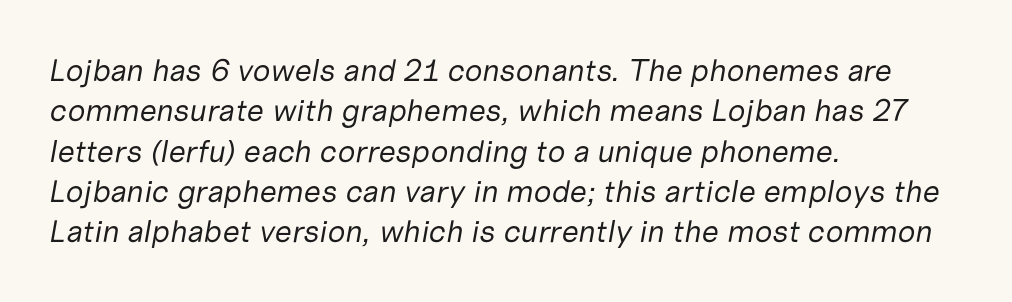
The image shows 31 px regular-weight type, italic (leaning right); set left-aligned, normal line spacing (1.3x), normal letter spacing, not underlined; low stroke contrast and a medium x-height.
